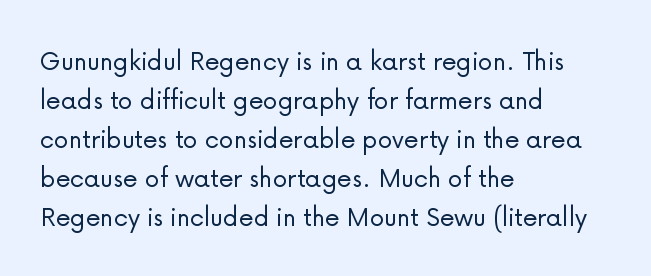
Casual observation: everything's shoved over to the left. The strip under each line holds only bare page. The rendering uses natural spacing where letterforms have individual widths. The line texture is even and compact thanks to regular tracking. Summary of vertical rhythm: regular, with standard interline spacing.
